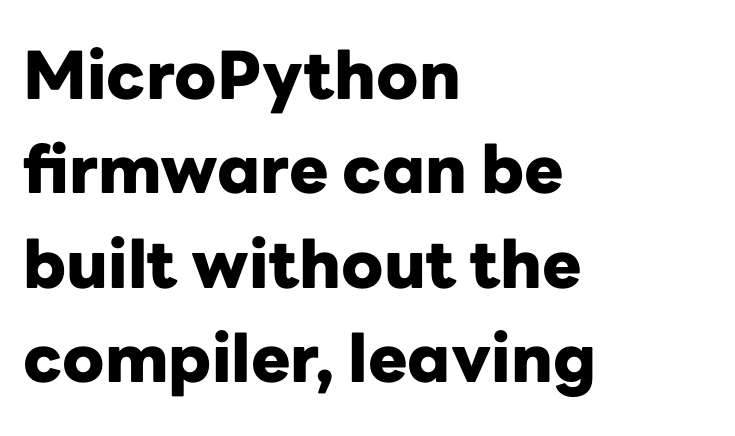
{"serif": "no", "italic": "no", "bold": "yes", "weight": "heavy", "width": "normal", "stroke_contrast": "low", "x_height": "medium", "monospaced": "no", "underline": "no", "align": "left", "line_spacing": "normal", "line_spacing_ratio": 1.43, "letter_spacing": "normal", "letter_spacing_em": 0.0, "glyph_px": 66}
